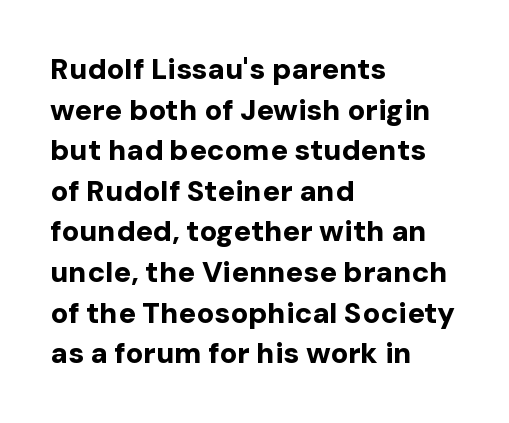
Just letters on the line, the space beneath them empty. Baseline-to-baseline distance is the conventional proportion of letter height. Typesetter's note: full bold, strokes at maximum text heaviness. Layout note: lines flush left. These lines are rendered in a variable-pitch font.
